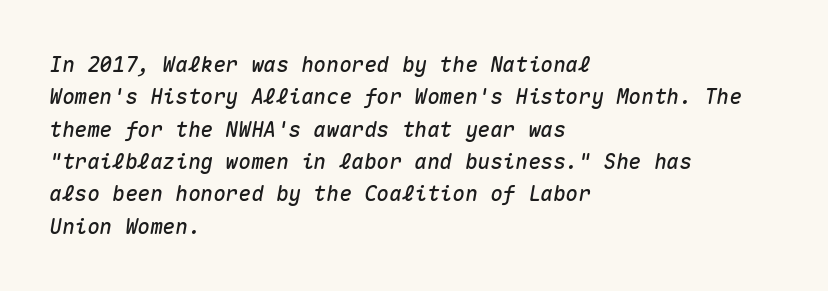
These lines are set flush left with a ragged right edge. The glyphs are unaccompanied by any horizontal stroke below them. Regarding leading, the lines here are spaced in the standard way. The letters are slanted; this is an italic face.
